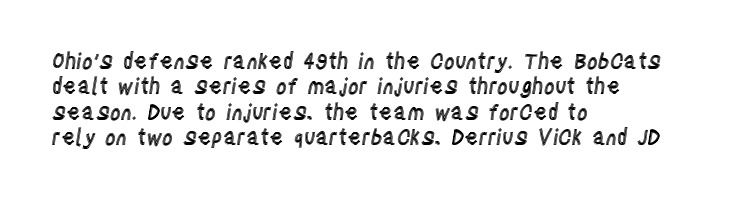
Short and long lines alike share a common starting point at left. Letters rest on an invisible, unmarked baseline. No extra tracking has been applied to these lines.
